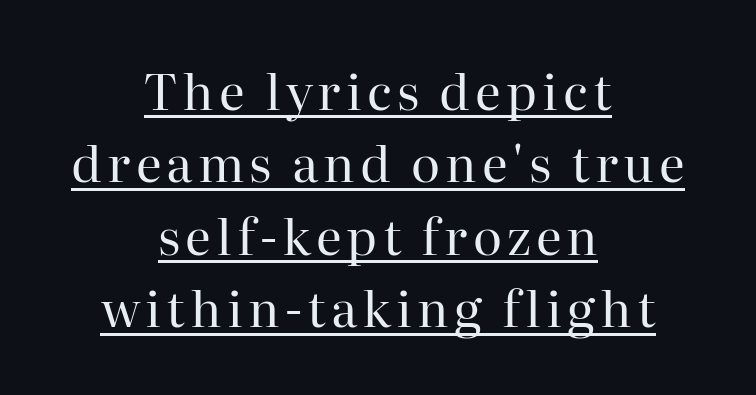
The image shows 50 px regular-weight serif type, upright; set centered, normal line spacing (1.45x), underlined; high stroke contrast and a medium x-height.
